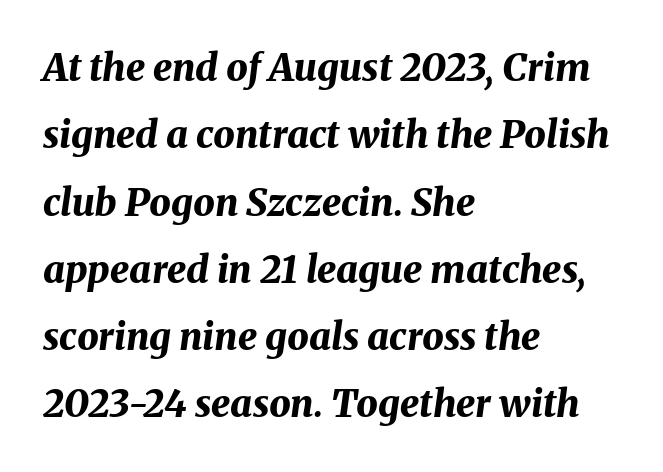
Q: Is the text bold? A: Yes.
Q: Is the text italic (slanted)? A: Yes, it leans right by about 8 degrees.
Q: Is the text underlined? A: No.
Q: How is the paragraph aligned? A: Left-aligned.
Q: Is the spacing between letters normal or unusually wide? A: Normal.
Q: Width (condensed, normal, or wide)? A: Normal.
Q: Stroke contrast? A: Medium.
Q: x-height? A: Medium.
Q: Monospaced? A: No.
